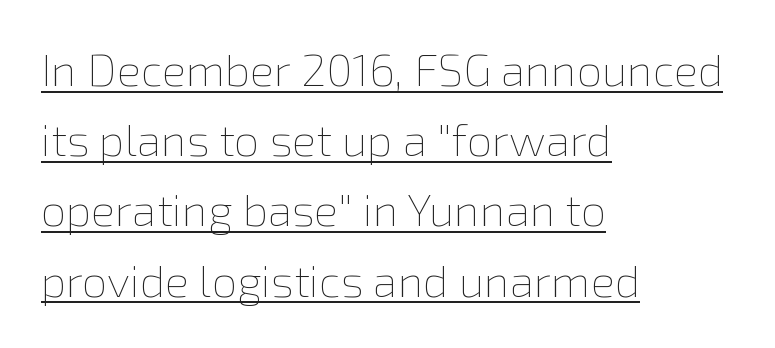
The image shows 45 px thin type, upright; set left-aligned, normal line spacing (1.56x), normal letter spacing, underlined; a medium x-height.
